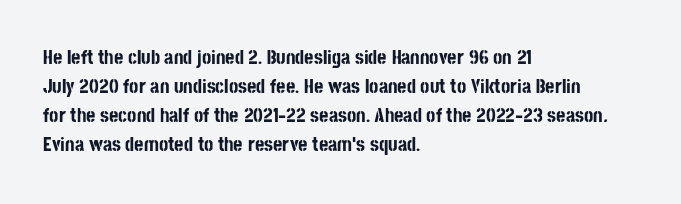
Style check: upright. The block of text has a typical density, with ordinary space between rows. The words here are not underlined. The paragraph shown leans on its left margin. The gaps between neighbouring characters are ordinary and unremarkable.
